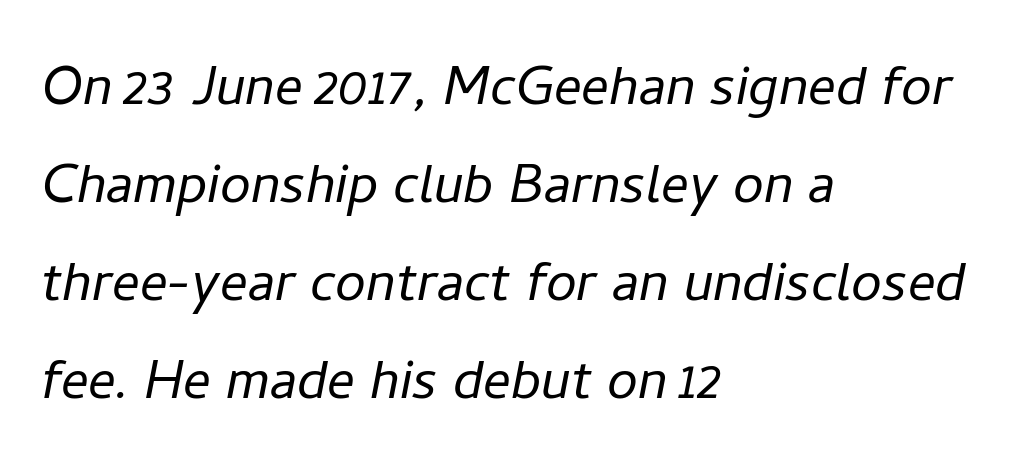
Q: Is the text bold? A: No.
Q: Is the text italic (slanted)? A: Yes, it leans right by about 11 degrees.
Q: Is the text underlined? A: No.
Q: How is the paragraph aligned? A: Left-aligned.
Q: Is the spacing between letters normal or unusually wide? A: Normal.
Q: Is the spacing between lines tight, normal or loose? A: Normal.
Q: Width (condensed, normal, or wide)? A: Normal.
Q: Stroke contrast? A: Low.
Q: x-height? A: Medium.
Q: Monospaced? A: No.
